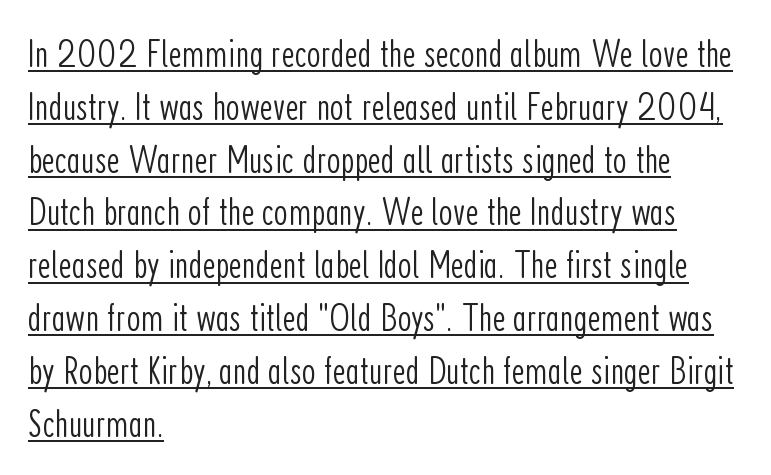
The image shows 40 px light, condensed sans-serif type, upright; set left-aligned, normal line spacing (1.32x), normal letter spacing, underlined; low stroke contrast and a medium x-height.
